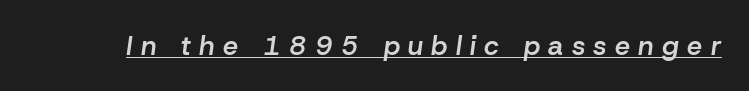
The image shows 27 px text type, italic (leaning right); set unusually wide letter spacing (+0.31 em), underlined.
